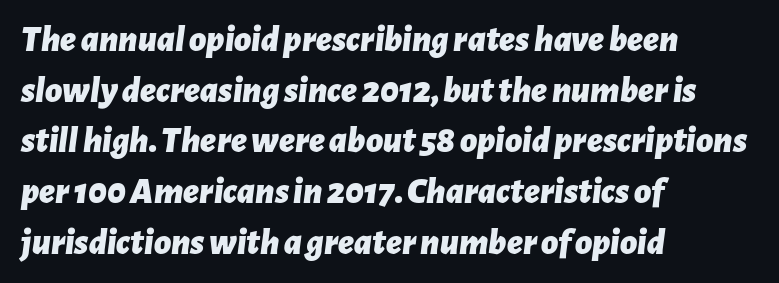
Q: Is the text bold? A: Yes.
Q: Is the text italic (slanted)? A: Yes, it leans right by about 7 degrees.
Q: Is the text underlined? A: No.
Q: How is the paragraph aligned? A: Left-aligned.
Q: Is the spacing between letters normal or unusually wide? A: Normal.
Q: Is the spacing between lines tight, normal or loose? A: Normal.
Q: Width (condensed, normal, or wide)? A: Normal.
Q: Stroke contrast? A: Low.
Q: x-height? A: Medium.
Q: Monospaced? A: No.
